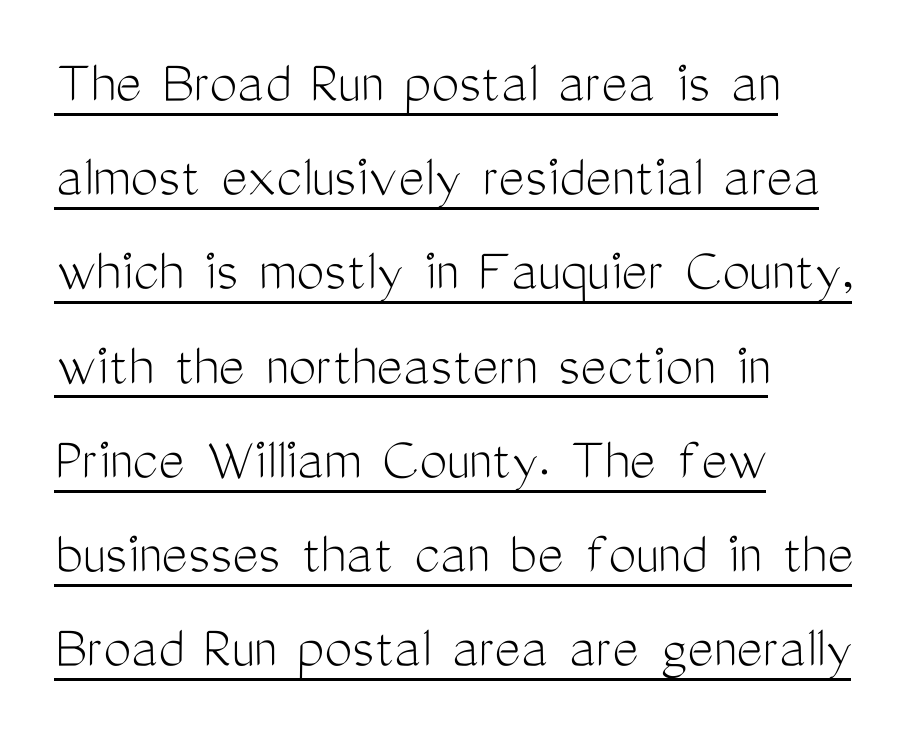
Q: Is the text bold? A: No.
Q: Is the text italic (slanted)? A: No, it is upright.
Q: Is the typeface a serif or a sans-serif typeface? A: Sans-serif.
Q: Is the text underlined? A: Yes.
Q: How is the paragraph aligned? A: Left-aligned.
Q: Is the spacing between letters normal or unusually wide? A: Normal.
Q: Is the spacing between lines tight, normal or loose? A: Normal.
Q: Width (condensed, normal, or wide)? A: Condensed.
Q: Stroke contrast? A: Medium.
Q: x-height? A: Medium.
Q: Monospaced? A: No.
